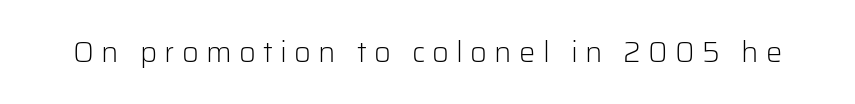
The letterforms sit at book weight or below. The tracking jumps out immediately: characters are airy and widely separated. Is there any slant? The stems are plumb. This sample uses a sans-serif face. The letters advance in unequal steps, a hallmark of proportional type. Nobody drew a line under any word here.
